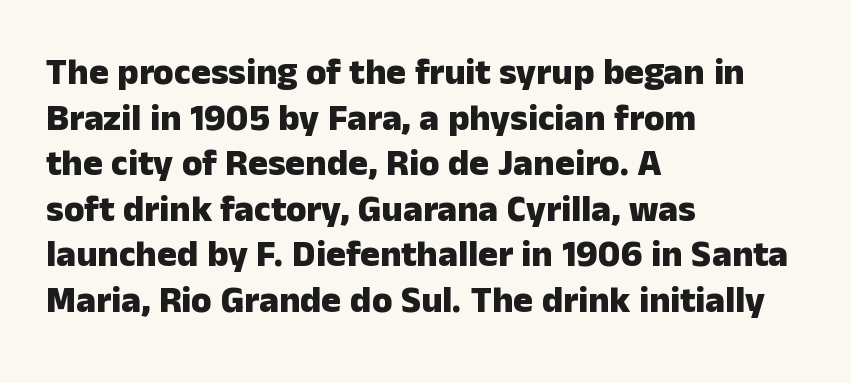
The image shows 37 px heavy sans-serif type, upright; set left-aligned, line spacing 1.23x, normal letter spacing, not underlined; low stroke contrast and a medium x-height.
